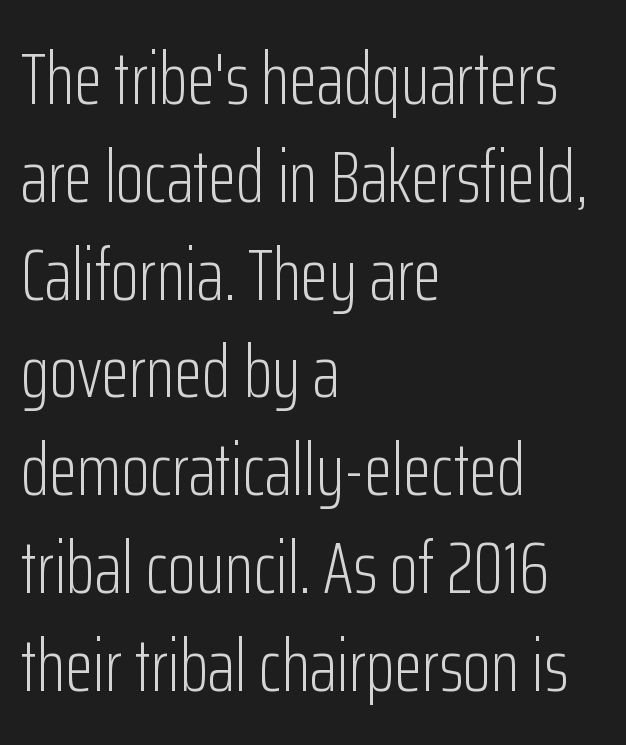
{"serif": "no", "italic": "no", "bold": "no", "weight": "light", "width": "condensed", "stroke_contrast": "low", "x_height": "medium", "monospaced": "no", "underline": "no", "align": "left", "line_spacing": "normal", "line_spacing_ratio": 1.34, "letter_spacing": "normal", "letter_spacing_em": 0.0, "glyph_px": 73}
